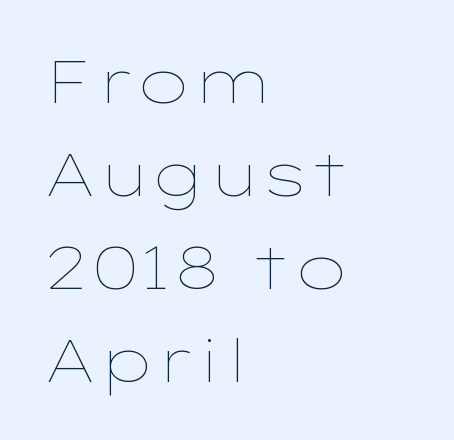
{"italic": "no", "bold": "no", "weight": "thin", "width": "wide", "stroke_contrast": "low", "x_height": "medium", "monospaced": "no", "underline": "no", "align": "left", "line_spacing": "normal", "line_spacing_ratio": 1.55, "letter_spacing": "normal", "letter_spacing_em": 0.0, "glyph_px": 60}
